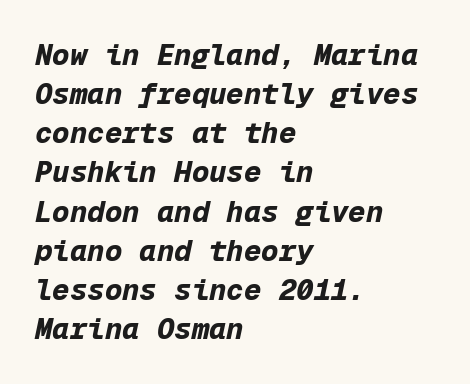
{"italic": "yes", "lean": "right", "slant_degrees": 12, "bold": "yes", "weight": "bold", "width": "normal", "stroke_contrast": "low", "x_height": "medium", "monospaced": "yes", "underline": "no", "align": "left", "line_spacing": "normal", "line_spacing_ratio": 1.35, "letter_spacing": "normal", "letter_spacing_em": 0.0, "glyph_px": 29}
